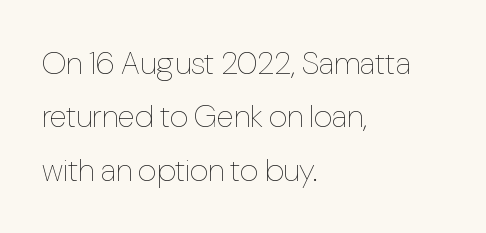
Q: Is the text bold? A: No.
Q: Is the text italic (slanted)? A: No, it is upright.
Q: Is the text underlined? A: No.
Q: How is the paragraph aligned? A: Left-aligned.
Q: Is the spacing between letters normal or unusually wide? A: Normal.
Q: Is the spacing between lines tight, normal or loose? A: Normal.
Q: Width (condensed, normal, or wide)? A: Condensed.
Q: Stroke contrast? A: Low.
Q: x-height? A: Medium.
Q: Monospaced? A: No.
